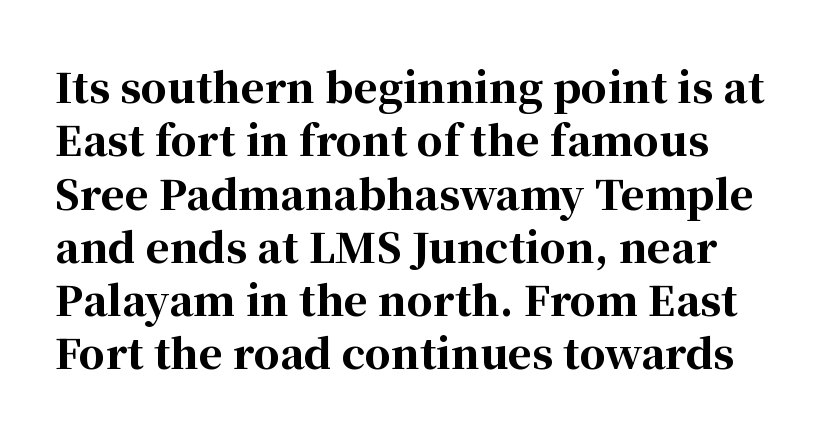
{"serif": "yes", "italic": "no", "bold": "yes", "weight": "bold", "width": "normal", "stroke_contrast": "high", "x_height": "medium", "monospaced": "no", "underline": "no", "align": "left", "line_spacing": "normal", "line_spacing_ratio": 1.3, "letter_spacing": "normal", "letter_spacing_em": 0.0, "glyph_px": 41}
